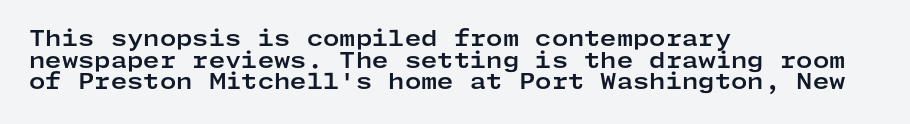
Q: Is the text bold? A: Yes.
Q: Is the text italic (slanted)? A: No, it is upright.
Q: Is the text underlined? A: No.
Q: How is the paragraph aligned? A: Left-aligned.
Q: Is the spacing between letters normal or unusually wide? A: Normal.
Q: Is the spacing between lines tight, normal or loose? A: Tight.
